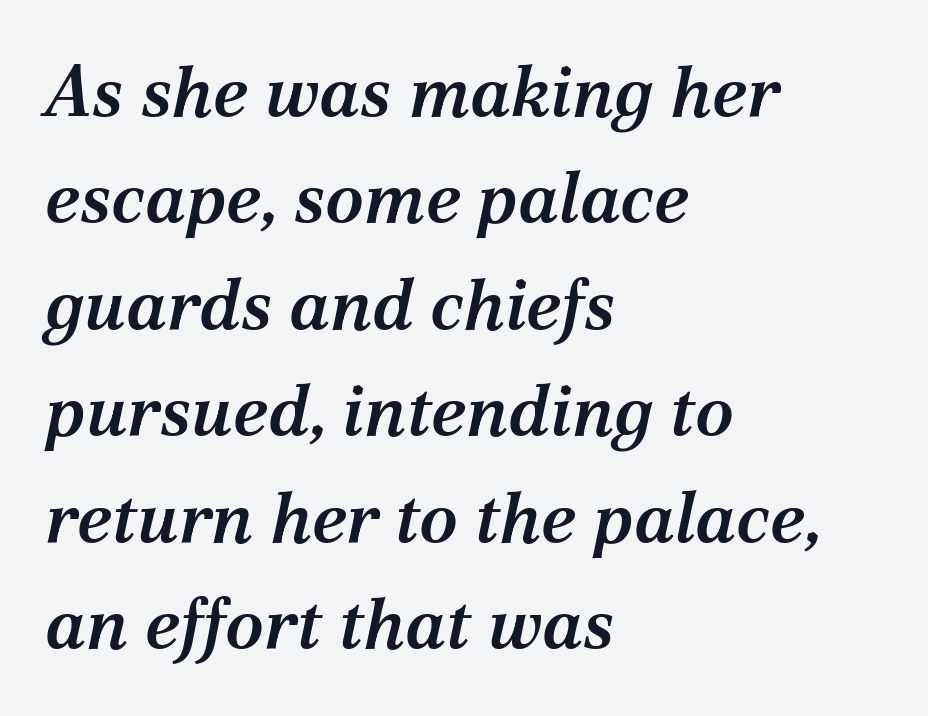
{"serif": "yes", "italic": "yes", "lean": "right", "slant_degrees": 12, "bold": "semi", "weight": "semibold", "width": "normal", "stroke_contrast": "medium", "x_height": "medium", "monospaced": "no", "underline": "no", "align": "left", "line_spacing": "normal", "line_spacing_ratio": 1.5, "letter_spacing": "normal", "letter_spacing_em": 0.0, "glyph_px": 71}
